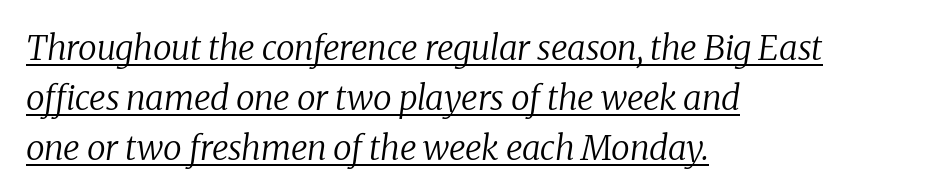
It's the slanting kind of type. Stem width sits at or under what a default text font uses. Emphasis is given by a line drawn under the lettering. Successive baselines arrive at the customary interval.
